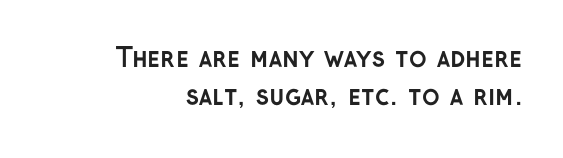
Q: Is the text bold? A: Yes.
Q: Is the text italic (slanted)? A: No, it is upright.
Q: Is the text underlined? A: No.
Q: How is the paragraph aligned? A: Right-aligned.
Q: Is the spacing between letters normal or unusually wide? A: Normal.
Q: Is the spacing between lines tight, normal or loose? A: Normal.
